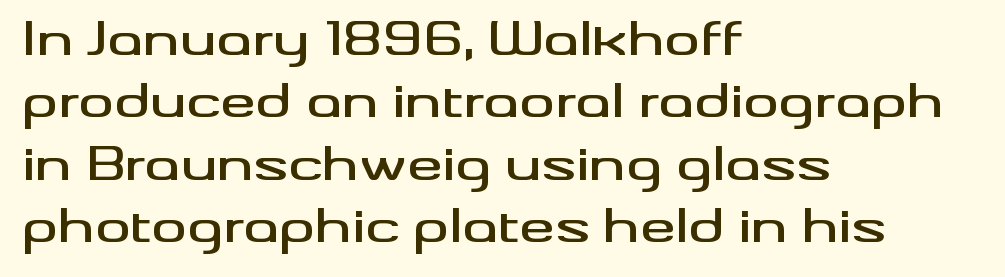
{"serif": "no", "italic": "no", "width": "wide", "stroke_contrast": "medium", "x_height": "small", "monospaced": "no", "underline": "no", "align": "left", "line_spacing": "normal", "line_spacing_ratio": 1.42, "letter_spacing": "normal", "letter_spacing_em": 0.0, "glyph_px": 44}
